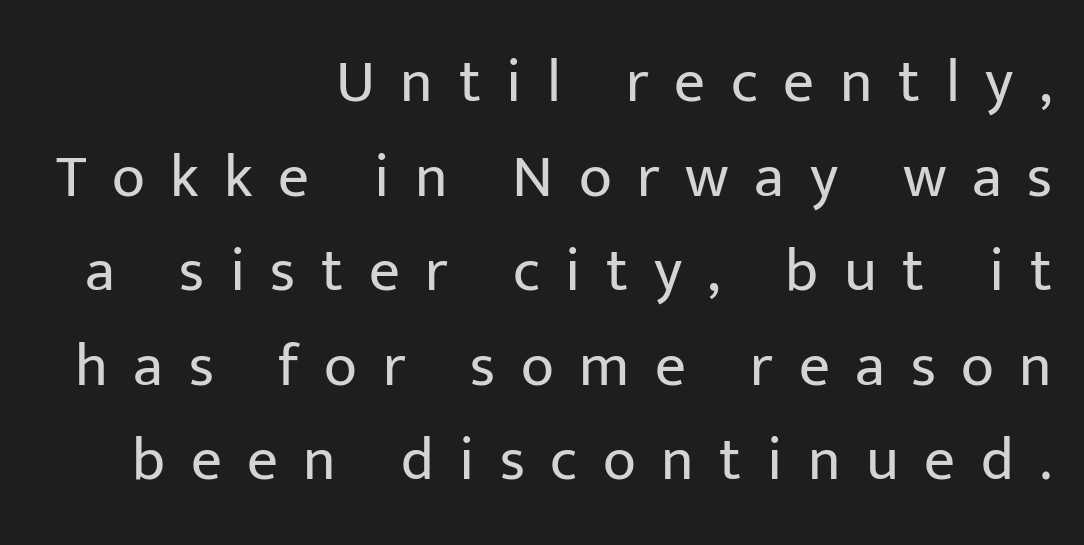
{"serif": "no", "italic": "no", "bold": "no", "weight": "regular", "width": "normal", "stroke_contrast": "low", "x_height": "medium", "monospaced": "no", "underline": "no", "align": "right", "line_spacing": "normal", "line_spacing_ratio": 1.55, "letter_spacing": "wide", "letter_spacing_em": 0.42, "glyph_px": 61}
